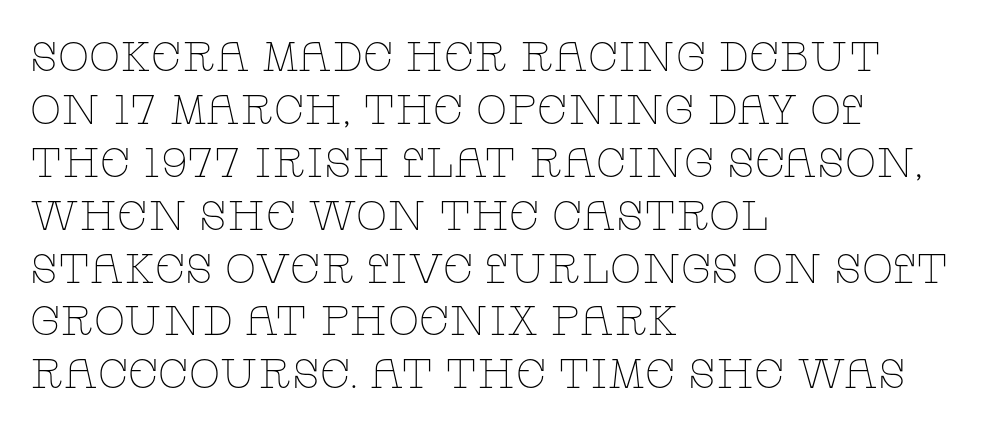
Q: Is the text bold? A: No.
Q: Is the text italic (slanted)? A: No, it is upright.
Q: Is the typeface a serif or a sans-serif typeface? A: Serif.
Q: Is the text underlined? A: No.
Q: How is the paragraph aligned? A: Left-aligned.
Q: Is the spacing between letters normal or unusually wide? A: Normal.
Q: Is the spacing between lines tight, normal or loose? A: Normal.
Q: Width (condensed, normal, or wide)? A: Wide.
Q: Stroke contrast? A: Low.
Q: x-height? A: Large.
Q: Monospaced? A: No.
